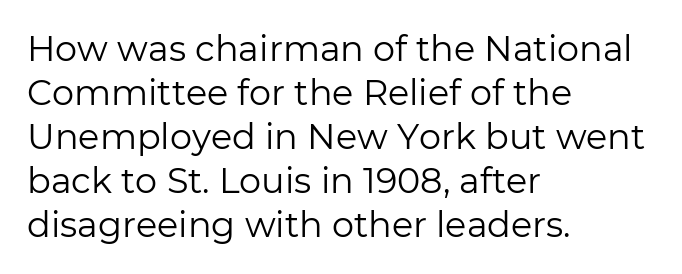
{"serif": "no", "italic": "no", "bold": "no", "weight": "regular", "width": "normal", "stroke_contrast": "low", "x_height": "medium", "monospaced": "no", "underline": "no", "align": "left", "line_spacing": "normal", "line_spacing_ratio": 1.26, "letter_spacing": "normal", "letter_spacing_em": 0.0, "glyph_px": 35}
